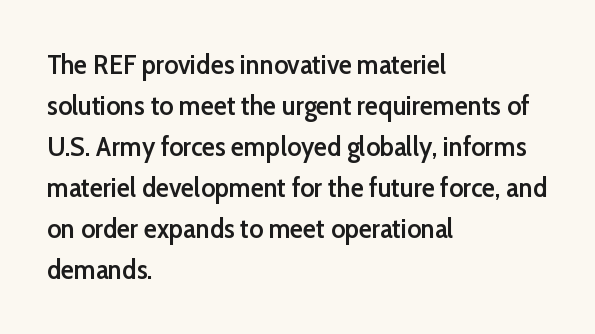
{"italic": "no", "bold": "semi", "underline": "no", "align": "left", "line_spacing": "normal", "line_spacing_ratio": 1.52, "letter_spacing": "normal", "letter_spacing_em": 0.0, "glyph_px": 27}
